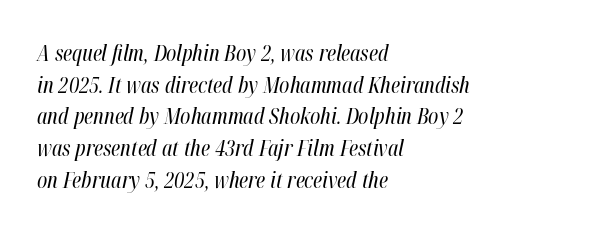
The image shows 22 px text type, italic (leaning right); set left-aligned, normal line spacing (1.44x), normal letter spacing, not underlined.
